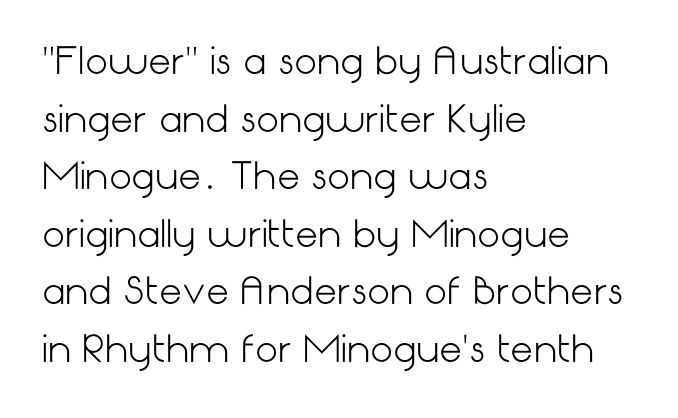
{"serif": "no", "italic": "no", "bold": "no", "weight": "light", "width": "normal", "stroke_contrast": "low", "x_height": "medium", "underline": "no", "align": "left", "line_spacing": "normal", "line_spacing_ratio": 1.6, "letter_spacing": "normal", "letter_spacing_em": 0.0, "glyph_px": 36}
